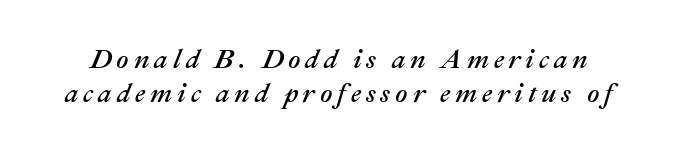
The image shows 27 px text type, italic (leaning right); set normal line spacing (1.26x), not underlined.
